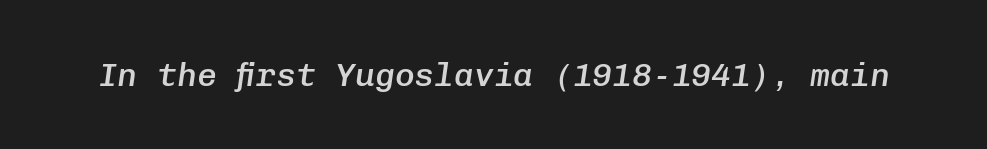
Q: Is the text bold? A: Semi-bold.
Q: Is the text italic (slanted)? A: Yes, it leans right by about 8 degrees.
Q: Is the text underlined? A: No.
Q: Is the spacing between letters normal or unusually wide? A: Normal.
Q: Width (condensed, normal, or wide)? A: Normal.
Q: Stroke contrast? A: Low.
Q: x-height? A: Medium.
Q: Monospaced? A: Yes.
